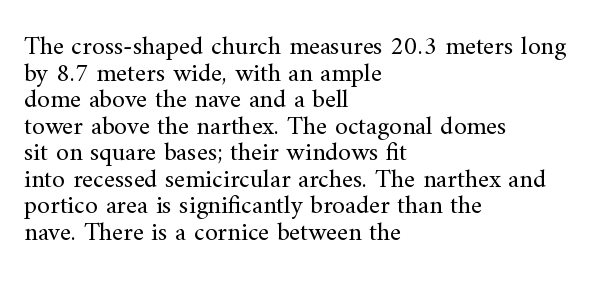
Nothing heavy about these letters — not bold at all. Line beginnings align vertically; line endings do not. Does the leading feel generous? Not at all — it's pinched. Any mark beneath the type? The region is blank. There is no visible air inserted between adjacent glyphs.
